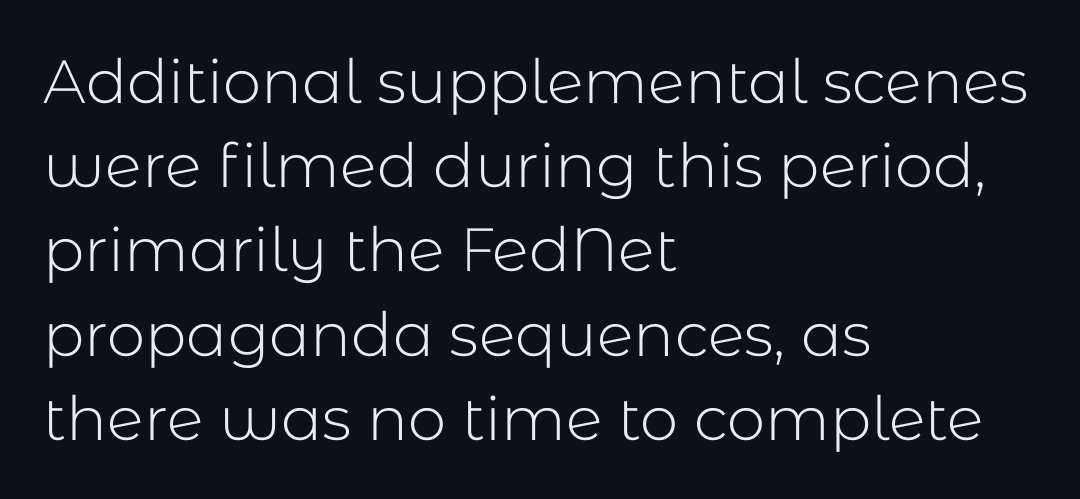
{"serif": "no", "italic": "no", "bold": "no", "weight": "light", "width": "normal", "stroke_contrast": "low", "x_height": "medium", "monospaced": "no", "underline": "no", "align": "left", "line_spacing": "normal", "line_spacing_ratio": 1.38, "letter_spacing": "normal", "letter_spacing_em": 0.0, "glyph_px": 61}
